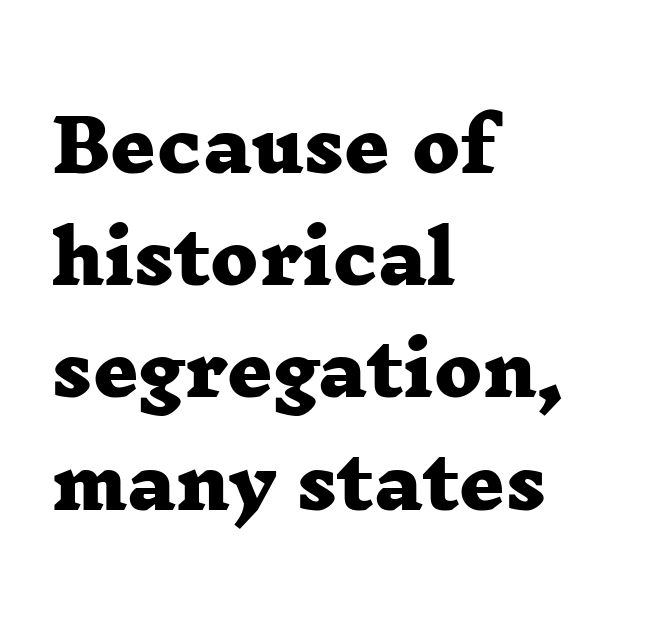
The image shows 71 px heavy, wide serif type; set left-aligned, normal line spacing (1.58x), normal letter spacing, not underlined; low stroke contrast and a medium x-height.
